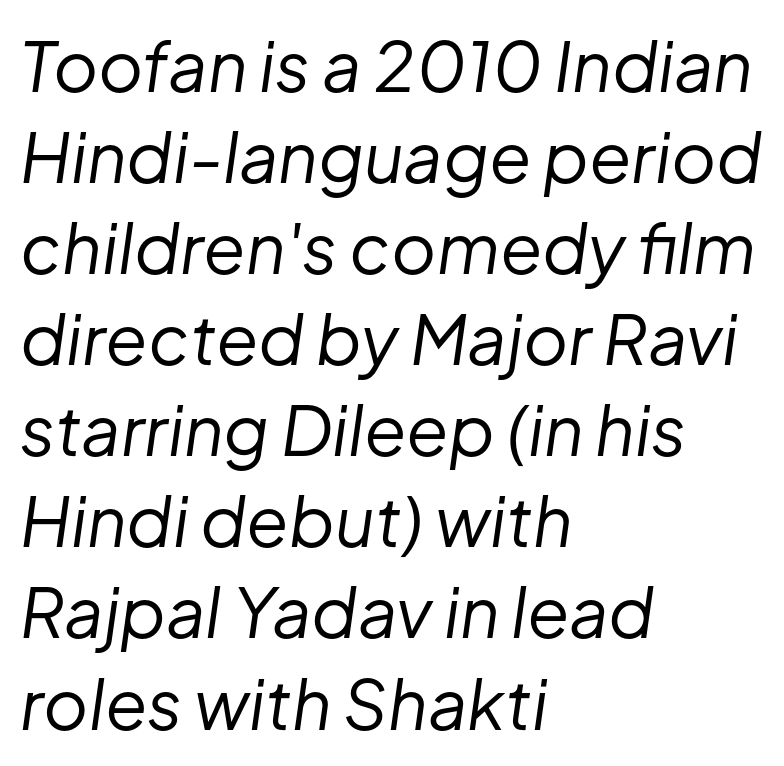
Q: Is the text bold? A: No.
Q: Is the text italic (slanted)? A: Yes, it leans right by about 8 degrees.
Q: Is the text underlined? A: No.
Q: How is the paragraph aligned? A: Left-aligned.
Q: Is the spacing between letters normal or unusually wide? A: Normal.
Q: Is the spacing between lines tight, normal or loose? A: Normal.
Q: Width (condensed, normal, or wide)? A: Normal.
Q: Stroke contrast? A: Low.
Q: x-height? A: Medium.
Q: Monospaced? A: No.
